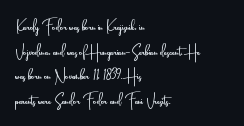
Casual observation: everything's shoved over to the left. This is not heavy type; no bold has been used. The space beneath each line is pristine and unruled. No extra tracking has been applied to these lines.
